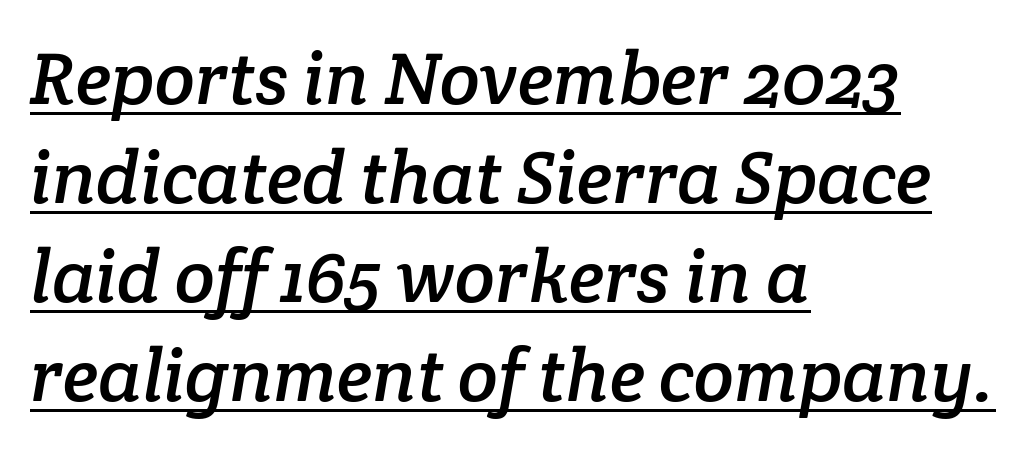
Q: Is the typeface a serif or a sans-serif typeface? A: Serif.
Q: Is the text underlined? A: Yes.
Q: How is the paragraph aligned? A: Left-aligned.
Q: Is the spacing between letters normal or unusually wide? A: Normal.
Q: Is the spacing between lines tight, normal or loose? A: Normal.
Q: Width (condensed, normal, or wide)? A: Normal.
Q: Stroke contrast? A: Low.
Q: x-height? A: Medium.
Q: Monospaced? A: No.
